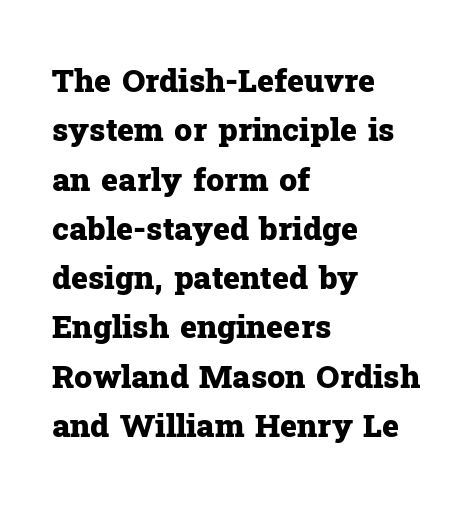
Q: Is the text bold? A: Yes.
Q: Is the text italic (slanted)? A: No, it is upright.
Q: Is the typeface a serif or a sans-serif typeface? A: Serif.
Q: Is the text underlined? A: No.
Q: How is the paragraph aligned? A: Left-aligned.
Q: Is the spacing between letters normal or unusually wide? A: Normal.
Q: Is the spacing between lines tight, normal or loose? A: Normal.
Q: Width (condensed, normal, or wide)? A: Normal.
Q: Stroke contrast? A: Low.
Q: x-height? A: Medium.
Q: Monospaced? A: No.
